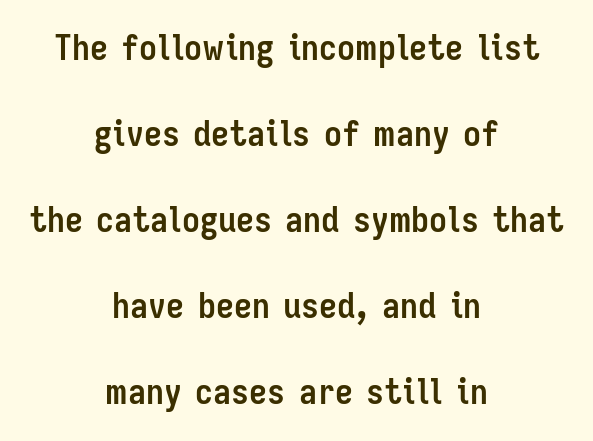
Between one letter and the next there's only the usual sliver of space. Designer's note — italics off, roman on. Summary of vertical rhythm: relaxed, with wide interline spacing. These lines are rendered in a variable-pitch font. The strokes are fattened all the way to bold. A clean baseline with only descenders dipping below it.
